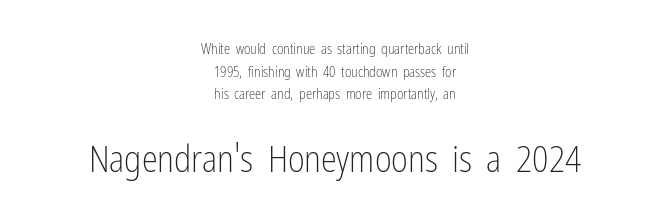
Q: Is the text bold? A: No.
Q: Is the text italic (slanted)? A: No, it is upright.
Q: Is the typeface a serif or a sans-serif typeface? A: Sans-serif.
Q: Is the text underlined? A: No.
Q: How is the paragraph aligned? A: Centered.
Q: Is the spacing between letters normal or unusually wide? A: Normal.
Q: Is the spacing between lines tight, normal or loose? A: Normal.
Q: Which block of text is set in a larger size, the first (top) or the second (bottom)? A: The second (bottom) one.
Q: Width (condensed, normal, or wide)? A: Condensed.
Q: Stroke contrast? A: Low.
Q: x-height? A: Medium.
Q: Monospaced? A: No.
